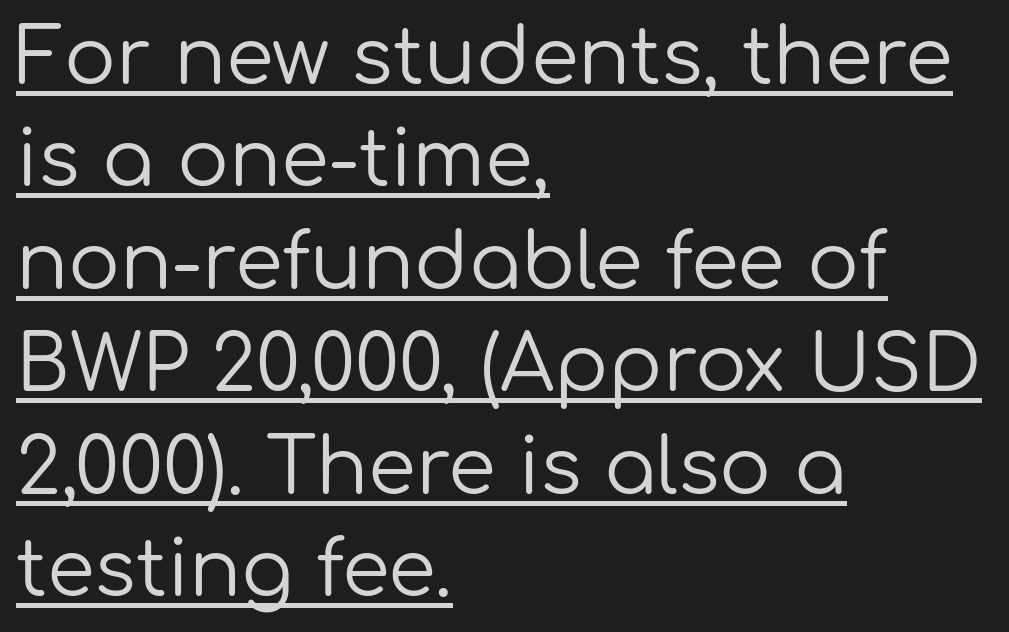
The image shows 77 px regular-weight sans-serif type, upright; set left-aligned, normal line spacing (1.33x), normal letter spacing, underlined; low stroke contrast and a medium x-height.
